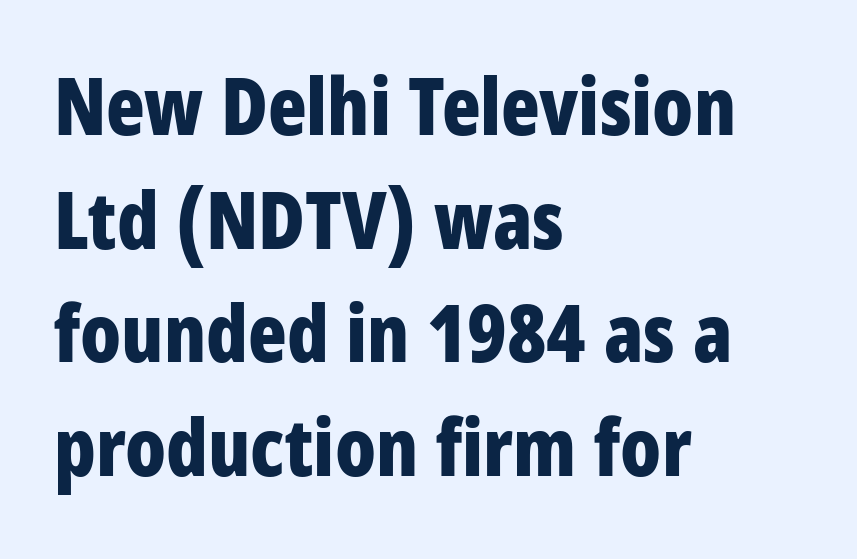
The image shows 80 px bold, condensed sans-serif type, upright; set left-aligned, normal line spacing (1.42x), normal letter spacing, not underlined; low stroke contrast and a large x-height.
